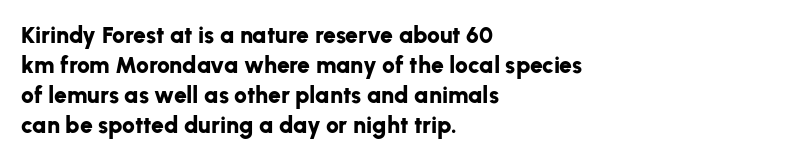
Q: Is the text bold? A: Yes.
Q: Is the text italic (slanted)? A: No, it is upright.
Q: Is the text underlined? A: No.
Q: How is the paragraph aligned? A: Left-aligned.
Q: Is the spacing between letters normal or unusually wide? A: Normal.
Q: Is the spacing between lines tight, normal or loose? A: Normal.
